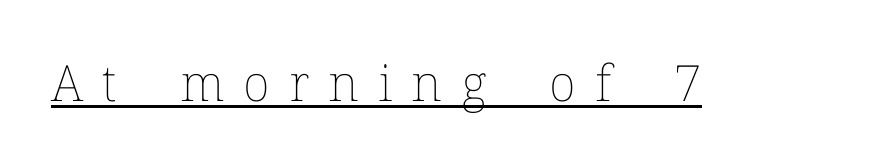
Q: Is the text bold? A: No.
Q: Is the text italic (slanted)? A: No, it is upright.
Q: Is the text underlined? A: Yes.
Q: Is the spacing between letters normal or unusually wide? A: Unusually wide.
Q: Width (condensed, normal, or wide)? A: Normal.
Q: Stroke contrast? A: Low.
Q: x-height? A: Medium.
Q: Monospaced? A: No.
